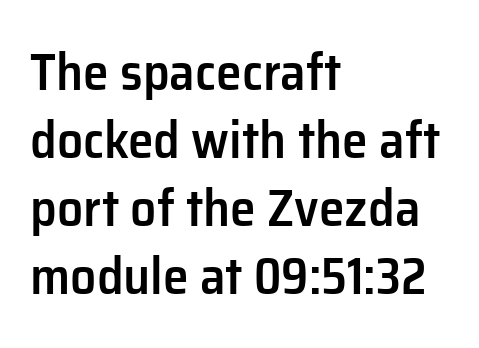
The image shows 52 px semibold sans-serif type, upright; set left-aligned, normal line spacing (1.31x), normal letter spacing, not underlined; low stroke contrast and a medium x-height.
